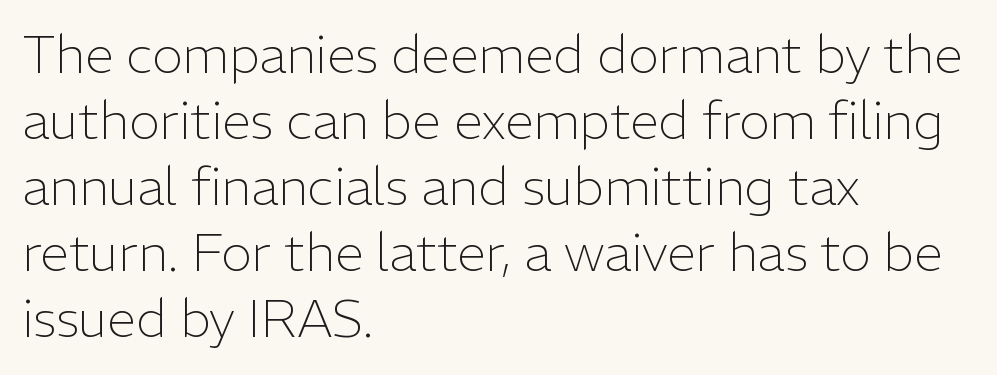
The image shows 52 px light sans-serif type, upright; set left-aligned, normal line spacing (1.27x), normal letter spacing, not underlined; low stroke contrast and a medium x-height.
